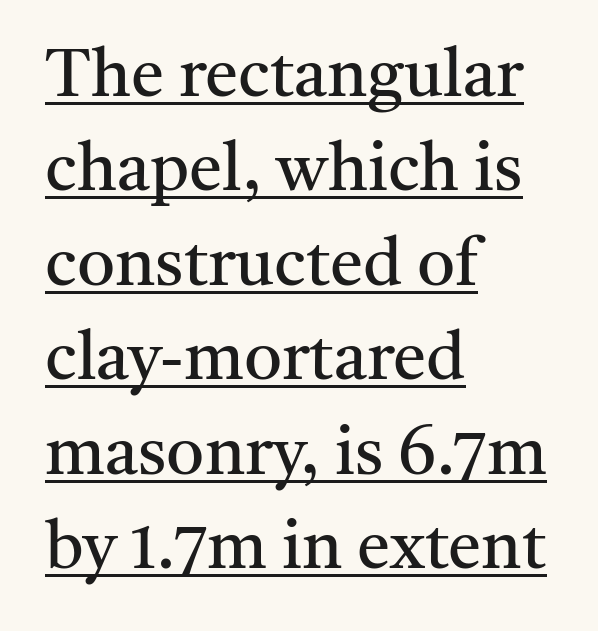
Q: Is the text bold? A: No.
Q: Is the text italic (slanted)? A: No, it is upright.
Q: Is the typeface a serif or a sans-serif typeface? A: Serif.
Q: Is the text underlined? A: Yes.
Q: How is the paragraph aligned? A: Left-aligned.
Q: Is the spacing between letters normal or unusually wide? A: Normal.
Q: Is the spacing between lines tight, normal or loose? A: Normal.
Q: Width (condensed, normal, or wide)? A: Normal.
Q: Stroke contrast? A: Medium.
Q: x-height? A: Medium.
Q: Monospaced? A: No.
